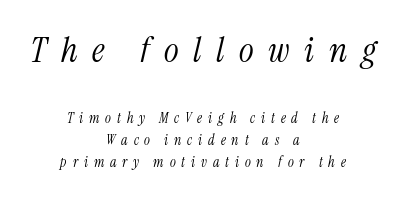
The image shows 35 px light, condensed serif type, italic (leaning right); set centered, normal line spacing (1.55x), unusually wide letter spacing (+0.42 em), not underlined; the first (top) block is 2.5x larger; medium stroke contrast and a medium x-height.
